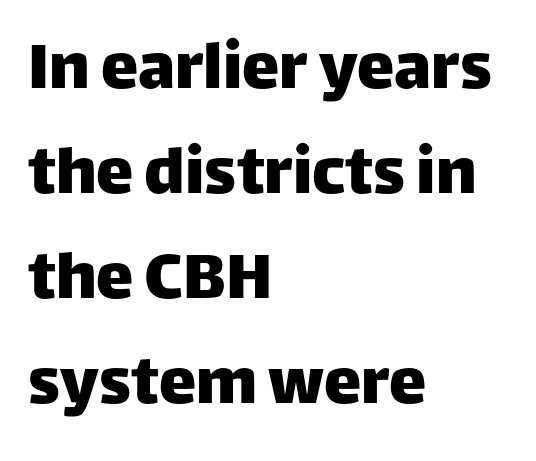
Q: Is the text italic (slanted)? A: No, it is upright.
Q: Is the typeface a serif or a sans-serif typeface? A: Sans-serif.
Q: Is the text underlined? A: No.
Q: How is the paragraph aligned? A: Left-aligned.
Q: Is the spacing between letters normal or unusually wide? A: Normal.
Q: Is the spacing between lines tight, normal or loose? A: Normal.
Q: Width (condensed, normal, or wide)? A: Normal.
Q: Stroke contrast? A: Low.
Q: x-height? A: Large.
Q: Monospaced? A: No.
